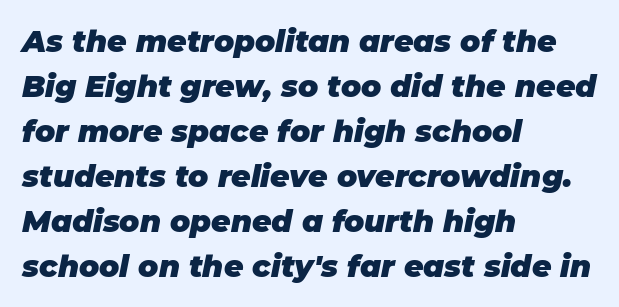
The image shows 30 px heavy type, italic (leaning right); set left-aligned, normal line spacing (1.5x), normal letter spacing, not underlined; low stroke contrast and a large x-height.
